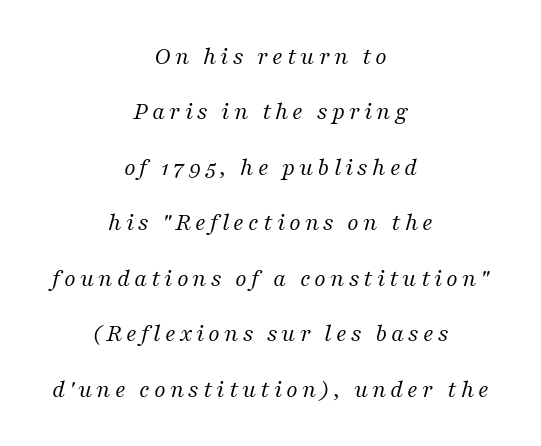
Q: Is the text bold? A: No.
Q: Is the text italic (slanted)? A: Yes, it leans right by about 16 degrees.
Q: Is the text underlined? A: No.
Q: How is the paragraph aligned? A: Centered.
Q: Is the spacing between lines tight, normal or loose? A: Loose.
